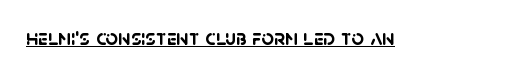
The image shows 22 px bold type; set normal letter spacing, underlined.
